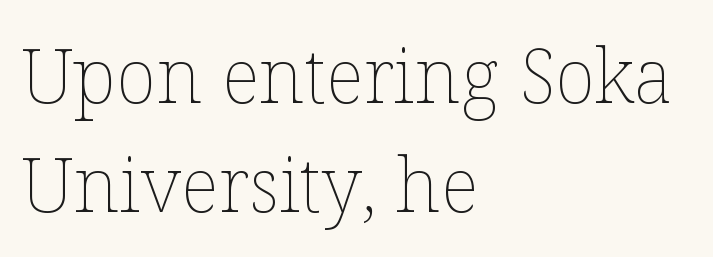
Q: Is the text bold? A: No.
Q: Is the text italic (slanted)? A: No, it is upright.
Q: Is the text underlined? A: No.
Q: How is the paragraph aligned? A: Left-aligned.
Q: Is the spacing between letters normal or unusually wide? A: Normal.
Q: Is the spacing between lines tight, normal or loose? A: Normal.
Q: Width (condensed, normal, or wide)? A: Normal.
Q: Stroke contrast? A: Low.
Q: x-height? A: Medium.
Q: Monospaced? A: No.
